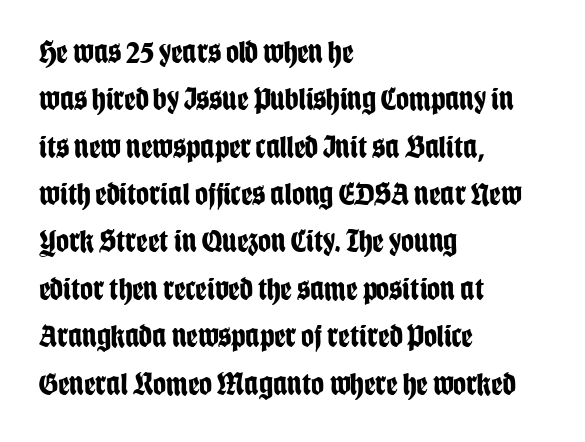
Heavy, bold letterforms. This sample is left-justified, so line endings fall wherever the words run out. The line texture is even and compact thanks to regular tracking. This block has exactly the height ordinary leading produces. The gap between lines stays unmarked.
